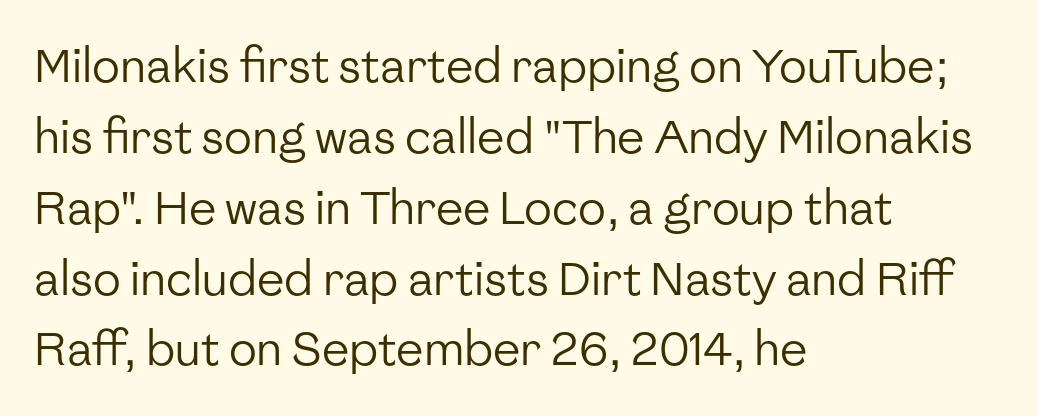
Q: Is the text bold? A: No.
Q: Is the text italic (slanted)? A: No, it is upright.
Q: Is the typeface a serif or a sans-serif typeface? A: Sans-serif.
Q: Is the text underlined? A: No.
Q: How is the paragraph aligned? A: Left-aligned.
Q: Is the spacing between letters normal or unusually wide? A: Normal.
Q: Is the spacing between lines tight, normal or loose? A: Normal.
Q: Width (condensed, normal, or wide)? A: Normal.
Q: Stroke contrast? A: Low.
Q: x-height? A: Medium.
Q: Monospaced? A: No.
